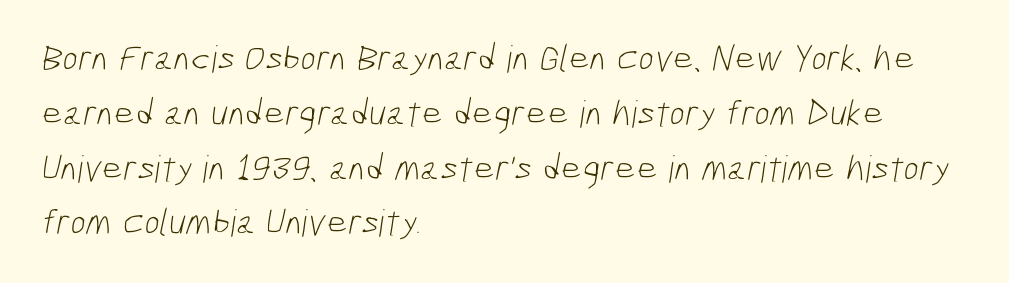
Typographically, this falls in the sans-serif category. Tracking value appears to be zero — textbook default spacing. The vertical gap from one line to the next is medium. Short and long lines alike share a common starting point at left. Do the characters align in a grid? No, the font is proportional. The zone under the glyphs is completely vacant.
